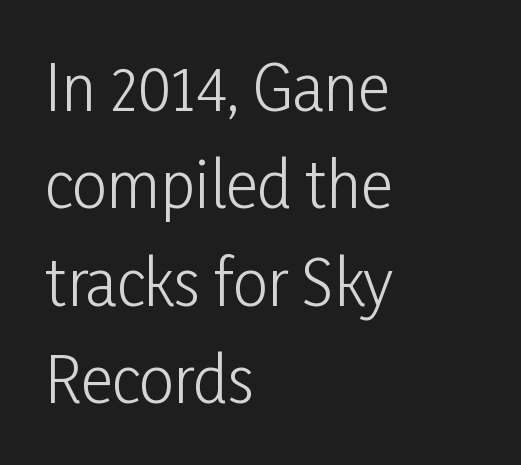
Q: Is the text bold? A: No.
Q: Is the text italic (slanted)? A: No, it is upright.
Q: Is the typeface a serif or a sans-serif typeface? A: Sans-serif.
Q: Is the text underlined? A: No.
Q: How is the paragraph aligned? A: Left-aligned.
Q: Is the spacing between letters normal or unusually wide? A: Normal.
Q: Is the spacing between lines tight, normal or loose? A: Normal.
Q: Width (condensed, normal, or wide)? A: Condensed.
Q: Stroke contrast? A: Low.
Q: x-height? A: Medium.
Q: Monospaced? A: No.
